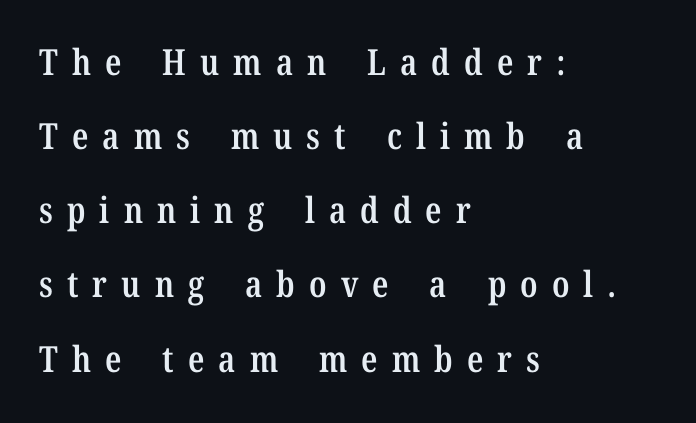
The passage shown is not underscored anywhere. Think of a printed novel: that variable character pitch is what you see here. This rendering widens character spacing well past its baseline value. As a designer I'd log this as weight 600, semibold. In terms of letterform style, serifs are clearly present. When letters stand straight like this, we call the style roman or upright.
